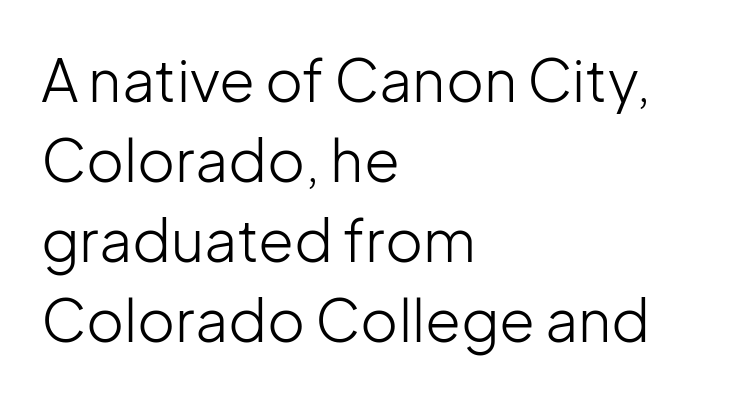
{"serif": "no", "italic": "no", "bold": "no", "weight": "light", "width": "normal", "stroke_contrast": "low", "x_height": "medium", "monospaced": "no", "underline": "no", "align": "left", "line_spacing": "normal", "line_spacing_ratio": 1.38, "letter_spacing": "normal", "letter_spacing_em": 0.0, "glyph_px": 58}
